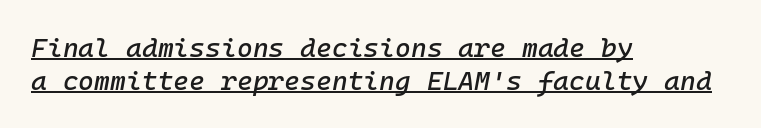
Q: Is the text italic (slanted)? A: Yes, it leans right by about 10 degrees.
Q: Is the text underlined? A: Yes.
Q: How is the paragraph aligned? A: Left-aligned.
Q: Is the spacing between letters normal or unusually wide? A: Normal.
